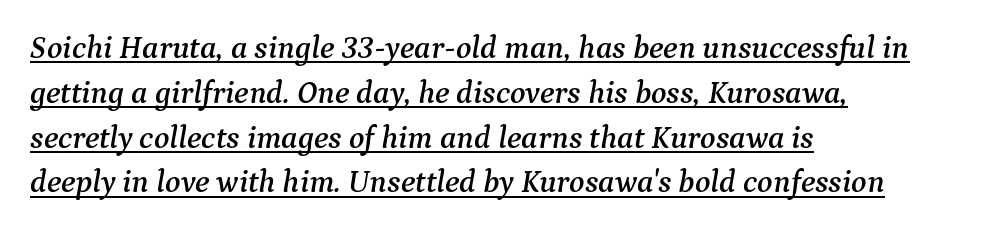
The paragraph has a hard left edge and a soft right edge. Notice how the stems are inclined rather than vertical — that's the hallmark of italics. Nobody touched the tracking dial on this one. The rendering uses a moderate line-height, typical for paragraphs. What decoration does the sample have? An underline. Note: serifs present on the glyphs.
